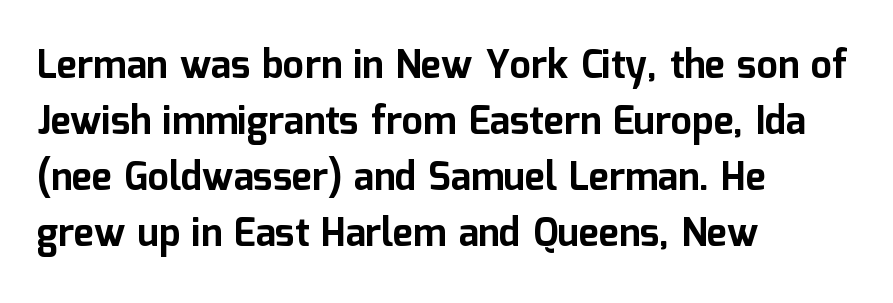
The image shows 38 px bold sans-serif type, upright; set left-aligned, normal line spacing (1.47x), normal letter spacing, not underlined; low stroke contrast and a medium x-height.
